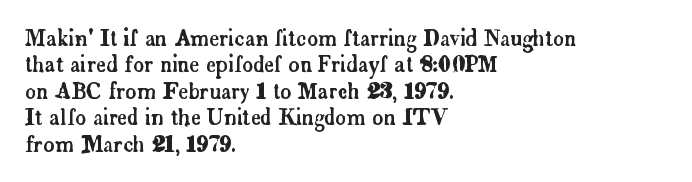
The image shows 21 px text type, upright; set left-aligned, normal line spacing (1.26x), normal letter spacing, not underlined.
